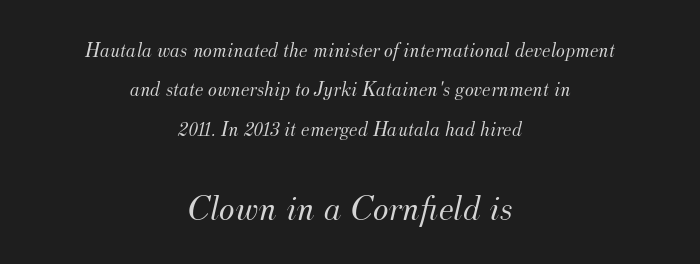
The image shows 37 px light serif type, italic (leaning right); set centered, line spacing 1.87x, normal letter spacing, not underlined; the second (bottom) block is 1.76x larger; medium stroke contrast and a small x-height.
